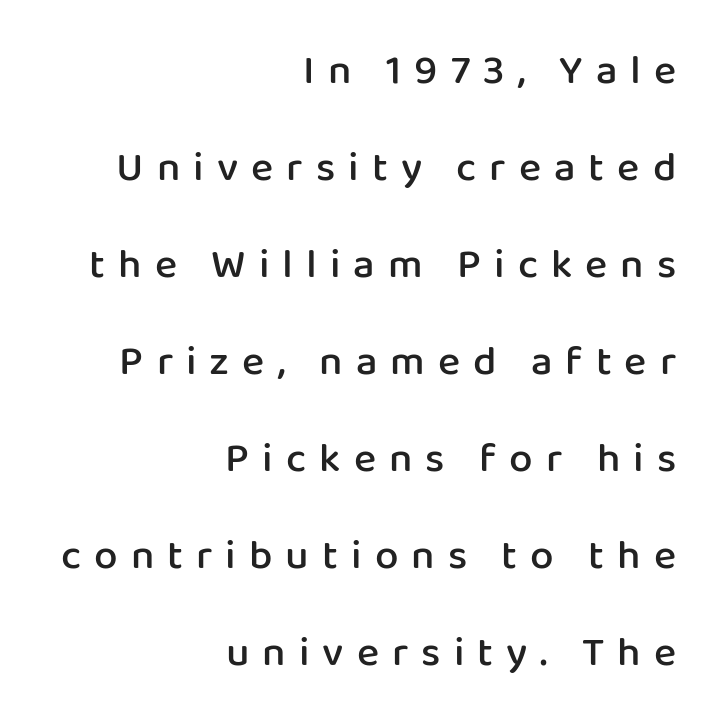
Semibold letterforms, between regular and bold. The face used here is proportionally spaced, like ordinary book or web type. Look at the tracking — it's clearly loosened, letters drifting apart. Teacher's note: observe the even right margin — that is flush-right alignment. The passage shown is not underscored anywhere. This is the regular roman posture of the typeface.
